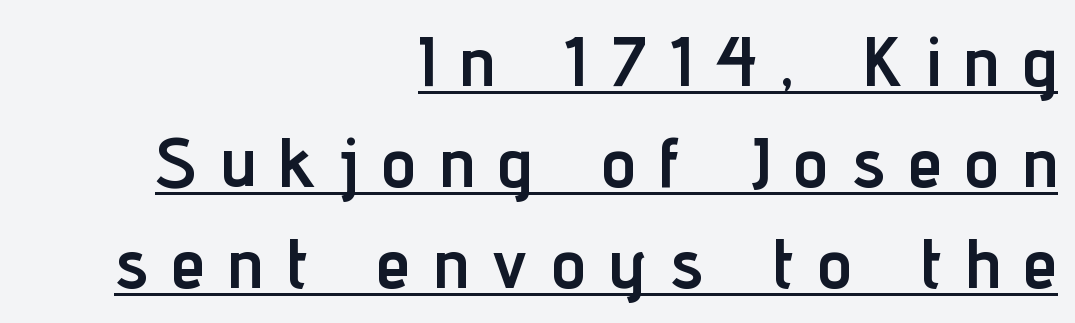
You can tell from the bare stems that sans-serif type was used. Caption: expanded tracking, letters set apart. A flush-right, rag-left setting is used for this passage. Decoration check: the copy is underlined. The lettering stays uniformly vertical, giving the passage a roman look. Varying glyph widths throughout — classic text-font behaviour.
